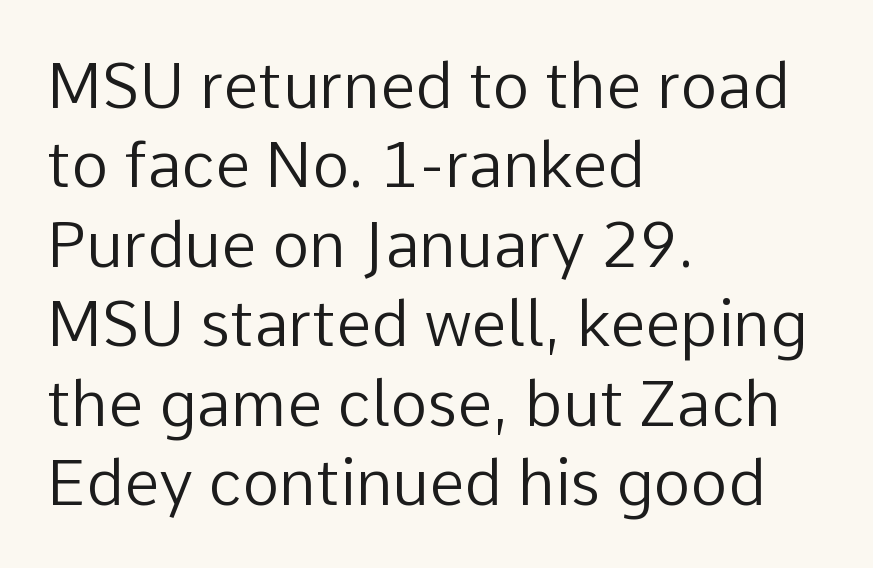
{"serif": "no", "italic": "no", "bold": "no", "weight": "regular", "width": "normal", "stroke_contrast": "low", "x_height": "medium", "monospaced": "no", "underline": "no", "align": "left", "line_spacing": "normal", "line_spacing_ratio": 1.26, "letter_spacing": "normal", "letter_spacing_em": 0.0, "glyph_px": 63}
